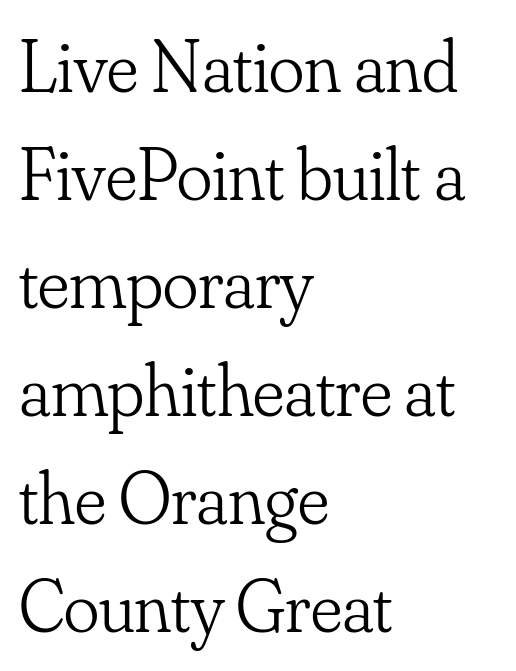
The image shows 74 px light serif type, upright; set left-aligned, normal line spacing (1.46x), normal letter spacing, not underlined; low stroke contrast and a small x-height.
